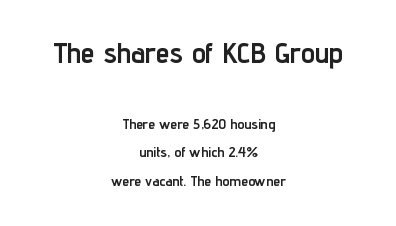
The image shows 28 px semibold, condensed sans-serif type, upright; set centered, loose line spacing (2.02x), normal letter spacing, not underlined; the first (top) block is 2.0x larger; low stroke contrast and a medium x-height.
